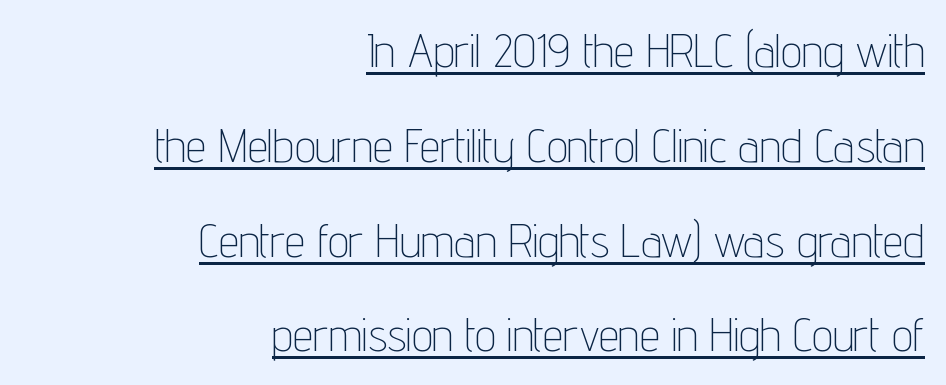
Q: Is the text bold? A: No.
Q: Is the text italic (slanted)? A: No, it is upright.
Q: Is the typeface a serif or a sans-serif typeface? A: Sans-serif.
Q: Is the text underlined? A: Yes.
Q: How is the paragraph aligned? A: Right-aligned.
Q: Is the spacing between letters normal or unusually wide? A: Normal.
Q: Is the spacing between lines tight, normal or loose? A: Loose.
Q: Width (condensed, normal, or wide)? A: Condensed.
Q: Stroke contrast? A: Low.
Q: x-height? A: Medium.
Q: Monospaced? A: No.
